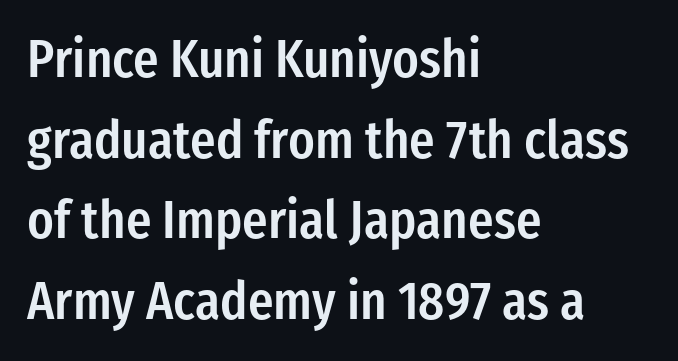
The image shows 53 px semibold, condensed sans-serif type, upright; set left-aligned, normal line spacing (1.52x), normal letter spacing, not underlined; low stroke contrast and a medium x-height.
